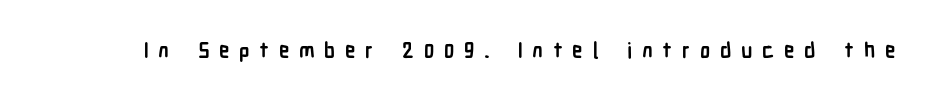
{"italic": "no", "bold": "yes", "underline": "no", "letter_spacing": "wide", "letter_spacing_em": 0.46, "glyph_px": 21}
